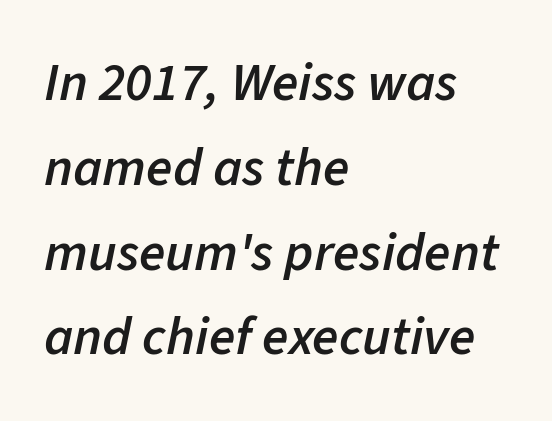
Q: Is the text bold? A: Semi-bold.
Q: Is the text italic (slanted)? A: Yes, it leans right by about 11 degrees.
Q: Is the text underlined? A: No.
Q: How is the paragraph aligned? A: Left-aligned.
Q: Is the spacing between letters normal or unusually wide? A: Normal.
Q: Is the spacing between lines tight, normal or loose? A: Normal.
Q: Width (condensed, normal, or wide)? A: Normal.
Q: Stroke contrast? A: Low.
Q: x-height? A: Medium.
Q: Monospaced? A: No.
